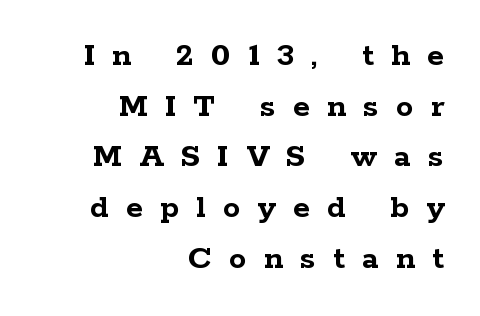
{"serif": "yes", "italic": "no", "bold": "yes", "weight": "semibold", "width": "wide", "stroke_contrast": "low", "x_height": "medium", "monospaced": "no", "underline": "no", "align": "right", "line_spacing": "normal", "line_spacing_ratio": 1.45, "letter_spacing": "wide", "letter_spacing_em": 0.49, "glyph_px": 35}
